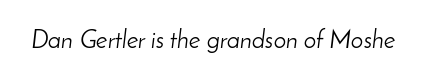
The image shows 25 px text type, italic (leaning right); set normal letter spacing, not underlined.
